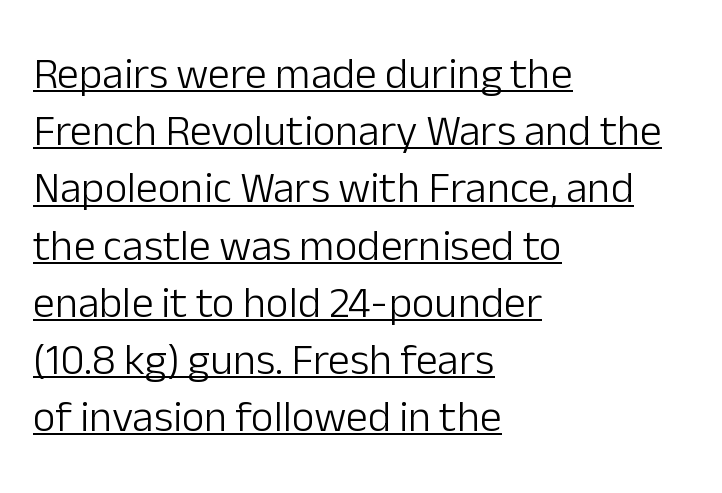
{"serif": "no", "italic": "no", "bold": "no", "weight": "light", "width": "normal", "stroke_contrast": "low", "x_height": "medium", "monospaced": "no", "underline": "yes", "align": "left", "line_spacing": "normal", "line_spacing_ratio": 1.3, "letter_spacing": "normal", "letter_spacing_em": 0.0, "glyph_px": 44}
